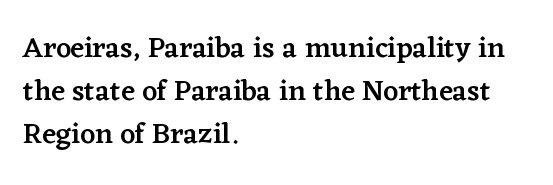
{"serif": "yes", "italic": "no", "bold": "semi", "weight": "semibold", "width": "normal", "stroke_contrast": "low", "x_height": "medium", "monospaced": "no", "underline": "no", "align": "left", "line_spacing": "normal", "line_spacing_ratio": 1.48, "letter_spacing": "normal", "letter_spacing_em": 0.0, "glyph_px": 29}
